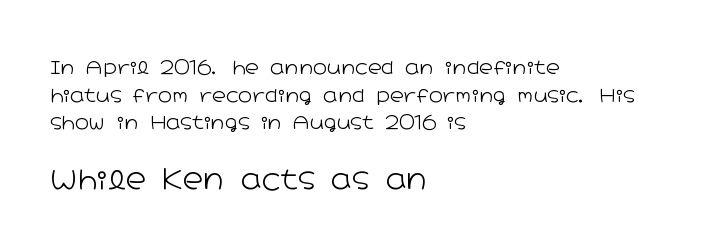
{"serif": "no", "italic": "no", "bold": "no", "weight": "light", "width": "wide", "stroke_contrast": "low", "x_height": "medium", "monospaced": "no", "underline": "no", "align": "left", "line_spacing": "normal", "line_spacing_ratio": 1.45, "letter_spacing": "normal", "letter_spacing_em": 0.0, "larger_block": "second", "size_ratio": 1.47, "glyph_px": 28}
